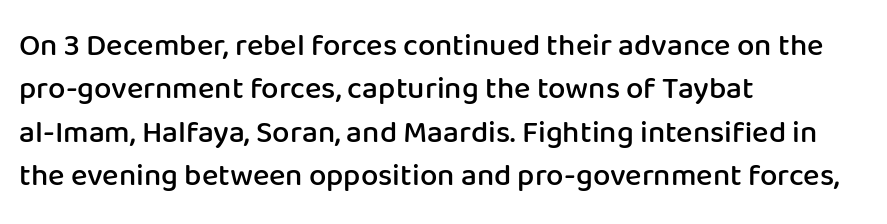
{"serif": "no", "italic": "no", "bold": "semi", "weight": "semibold", "width": "normal", "stroke_contrast": "low", "x_height": "medium", "monospaced": "no", "underline": "no", "align": "left", "line_spacing": "normal", "line_spacing_ratio": 1.4, "letter_spacing": "normal", "letter_spacing_em": 0.0, "glyph_px": 31}
